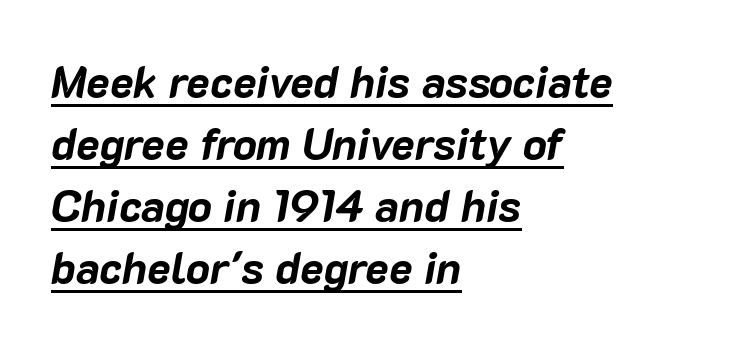
{"italic": "yes", "lean": "right", "slant_degrees": 10, "bold": "yes", "weight": "bold", "width": "normal", "stroke_contrast": "low", "x_height": "medium", "monospaced": "no", "underline": "yes", "align": "left", "line_spacing": "normal", "line_spacing_ratio": 1.41, "letter_spacing": "normal", "letter_spacing_em": 0.0, "glyph_px": 44}
